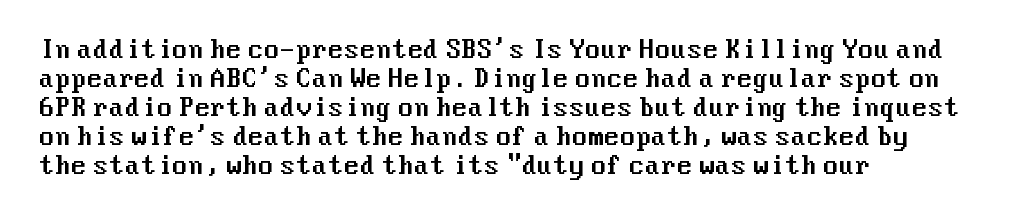
Q: Is the text italic (slanted)? A: No, it is upright.
Q: Is the text underlined? A: No.
Q: How is the paragraph aligned? A: Left-aligned.
Q: Is the spacing between letters normal or unusually wide? A: Normal.
Q: Is the spacing between lines tight, normal or loose? A: Normal.
